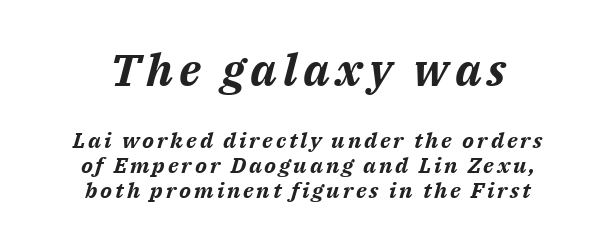
Q: Is the text bold? A: Yes.
Q: Is the text italic (slanted)? A: Yes, it leans right by about 14 degrees.
Q: Is the text underlined? A: No.
Q: How is the paragraph aligned? A: Centered.
Q: Is the spacing between lines tight, normal or loose? A: Tight.
Q: Which block of text is set in a larger size, the first (top) or the second (bottom)? A: The first (top) one.
Q: Width (condensed, normal, or wide)? A: Normal.
Q: Stroke contrast? A: Medium.
Q: x-height? A: Medium.
Q: Monospaced? A: No.
